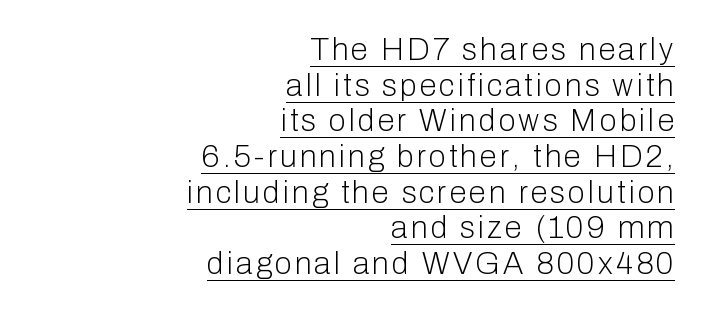
The leading is snug, giving the passage a crowded texture. Examine the stroke ends and you'll find no serifs. These lines are rendered in a variable-pitch font. Does the lettering tilt? It doesn't — this is upright.
